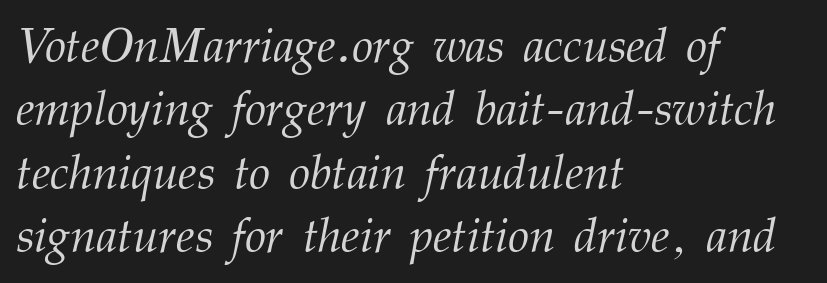
{"serif": "yes", "italic": "yes", "lean": "right", "slant_degrees": 12, "bold": "no", "weight": "light", "width": "normal", "stroke_contrast": "medium", "x_height": "medium", "monospaced": "no", "underline": "no", "align": "left", "line_spacing": "normal", "line_spacing_ratio": 1.32, "letter_spacing": "normal", "letter_spacing_em": 0.0, "glyph_px": 48}
